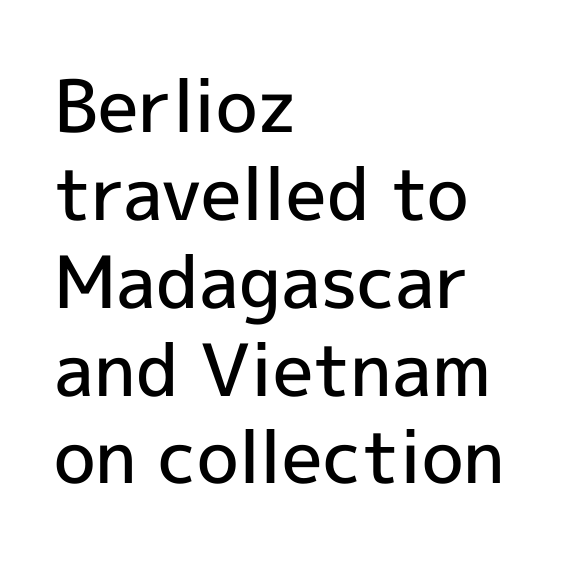
{"serif": "no", "italic": "no", "bold": "semi", "weight": "semibold", "width": "normal", "x_height": "medium", "monospaced": "no", "underline": "no", "align": "left", "line_spacing_ratio": 1.22, "letter_spacing": "normal", "letter_spacing_em": 0.0, "glyph_px": 72}
